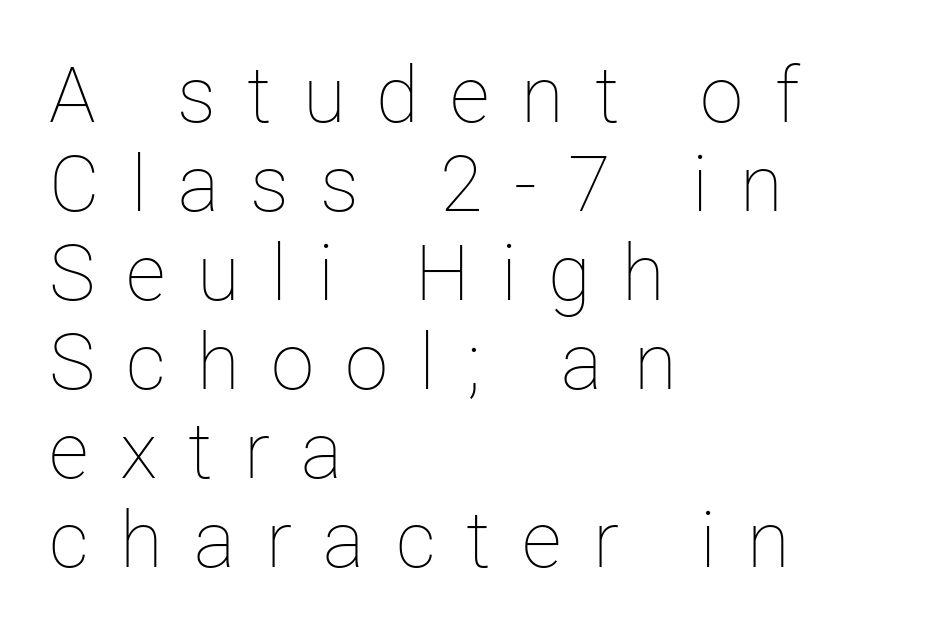
{"italic": "no", "bold": "no", "weight": "thin", "width": "normal", "stroke_contrast": "low", "x_height": "medium", "monospaced": "no", "underline": "no", "align": "left", "line_spacing": "tight", "line_spacing_ratio": 1.14, "letter_spacing": "wide", "letter_spacing_em": 0.4, "glyph_px": 78}
